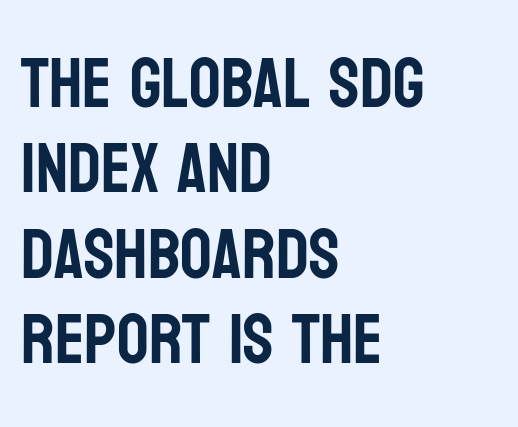
Q: Is the text italic (slanted)? A: No, it is upright.
Q: Is the typeface a serif or a sans-serif typeface? A: Sans-serif.
Q: Is the text underlined? A: No.
Q: How is the paragraph aligned? A: Left-aligned.
Q: Is the spacing between letters normal or unusually wide? A: Normal.
Q: Width (condensed, normal, or wide)? A: Condensed.
Q: Stroke contrast? A: Low.
Q: x-height? A: Large.
Q: Monospaced? A: No.
